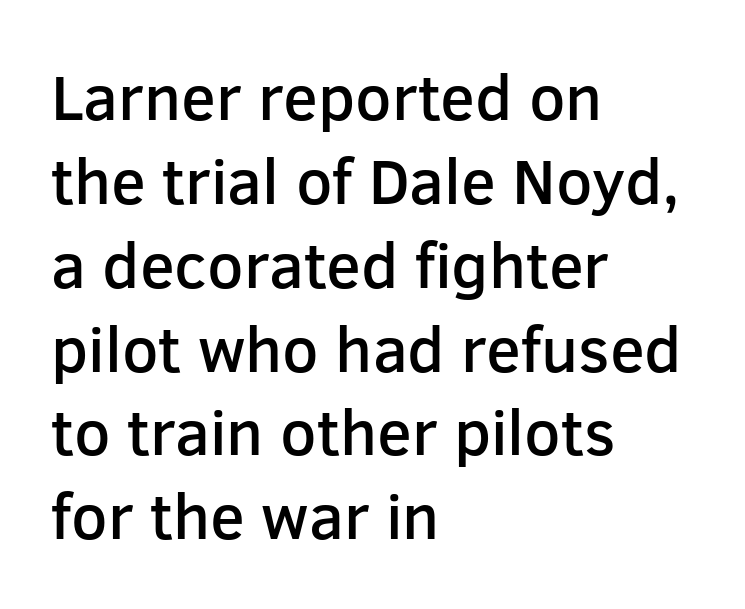
The image shows 64 px semibold sans-serif type, upright; set left-aligned, normal line spacing (1.31x), normal letter spacing, not underlined; low stroke contrast and a medium x-height.
